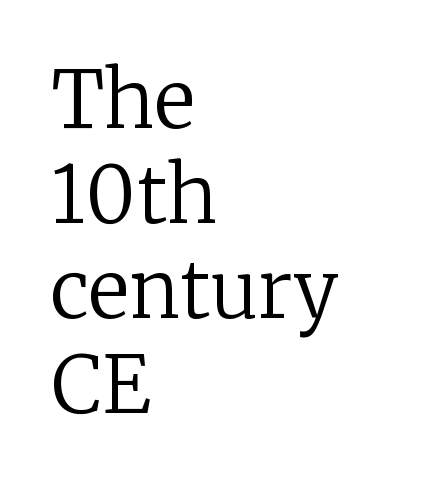
The image shows 78 px regular-weight serif type, upright; set left-aligned, line spacing 1.22x, normal letter spacing, not underlined; low stroke contrast and a medium x-height.
